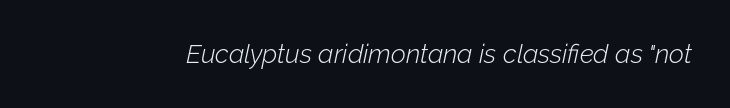
{"italic": "yes", "lean": "right", "slant_degrees": 12, "bold": "no", "underline": "no", "letter_spacing": "normal", "letter_spacing_em": 0.0, "glyph_px": 26}
